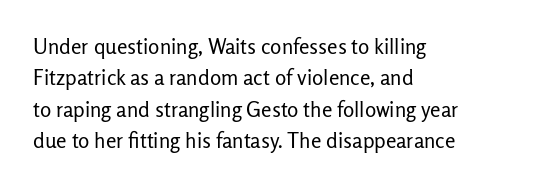
Each row of text sits above clean, open space. Italic? Not at all — the glyphs are vertical. Typeset ragged right — the left edge is the straight one. Each word holds together tightly as a unit, with standard inter-letter gaps. Interline gaps are of average width in this sample.
